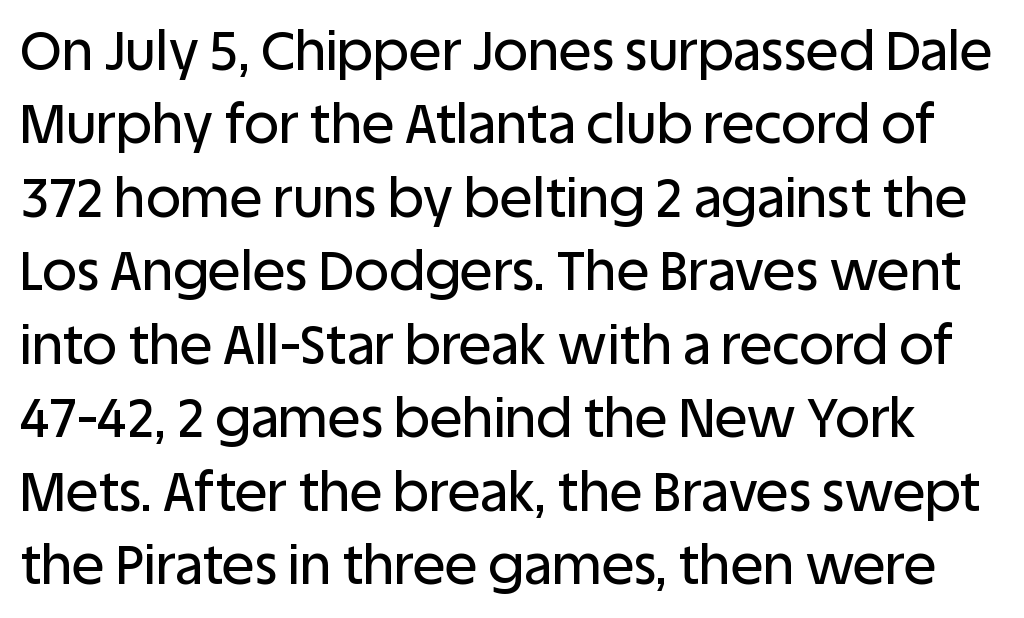
{"serif": "no", "italic": "no", "width": "normal", "stroke_contrast": "low", "x_height": "large", "monospaced": "no", "underline": "no", "line_spacing": "normal", "line_spacing_ratio": 1.36, "letter_spacing": "normal", "letter_spacing_em": 0.0, "glyph_px": 54}
